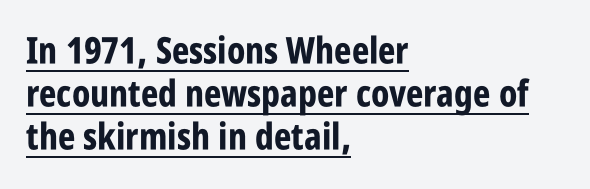
The image shows 37 px bold, condensed sans-serif type, upright; set left-aligned, line spacing 1.16x, normal letter spacing, underlined; low stroke contrast and a large x-height.
